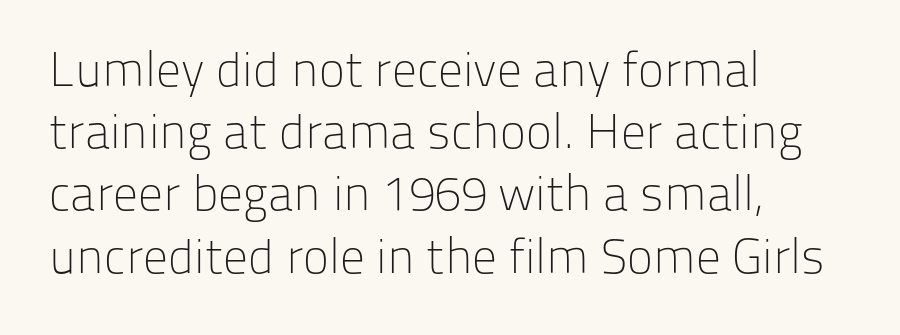
Proportional: the letters do not fall into vertical columns. Each line starts at the same left margin while the right side varies. Rendered with straight, roman letterforms. The typesetting does not lean heavy: it is not bold.
